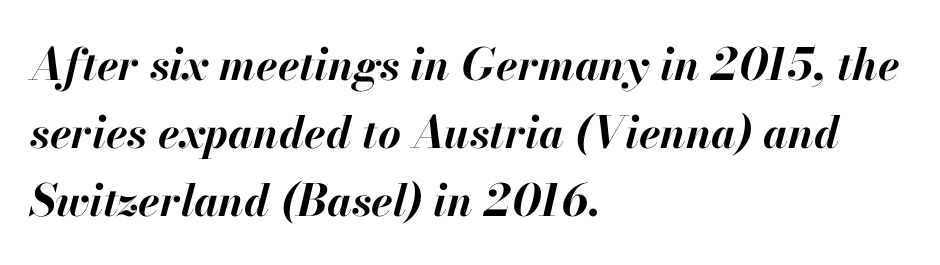
Q: Is the text bold? A: Yes.
Q: Is the text italic (slanted)? A: Yes, it leans right by about 13 degrees.
Q: Is the text underlined? A: No.
Q: How is the paragraph aligned? A: Left-aligned.
Q: Is the spacing between letters normal or unusually wide? A: Normal.
Q: Is the spacing between lines tight, normal or loose? A: Normal.
Q: Width (condensed, normal, or wide)? A: Normal.
Q: Stroke contrast? A: High.
Q: x-height? A: Small.
Q: Monospaced? A: No.
